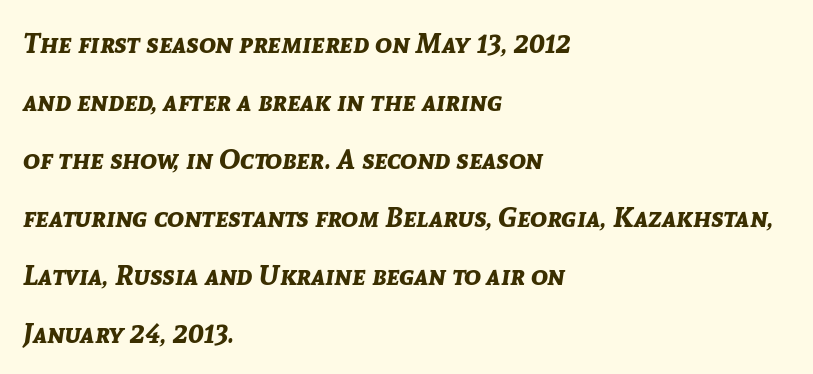
Q: Is the text bold? A: Yes.
Q: Is the text italic (slanted)? A: Yes, it leans right by about 8 degrees.
Q: Is the text underlined? A: No.
Q: How is the paragraph aligned? A: Left-aligned.
Q: Is the spacing between letters normal or unusually wide? A: Normal.
Q: Is the spacing between lines tight, normal or loose? A: Loose.
Q: Width (condensed, normal, or wide)? A: Normal.
Q: Stroke contrast? A: Low.
Q: x-height? A: Medium.
Q: Monospaced? A: No.
